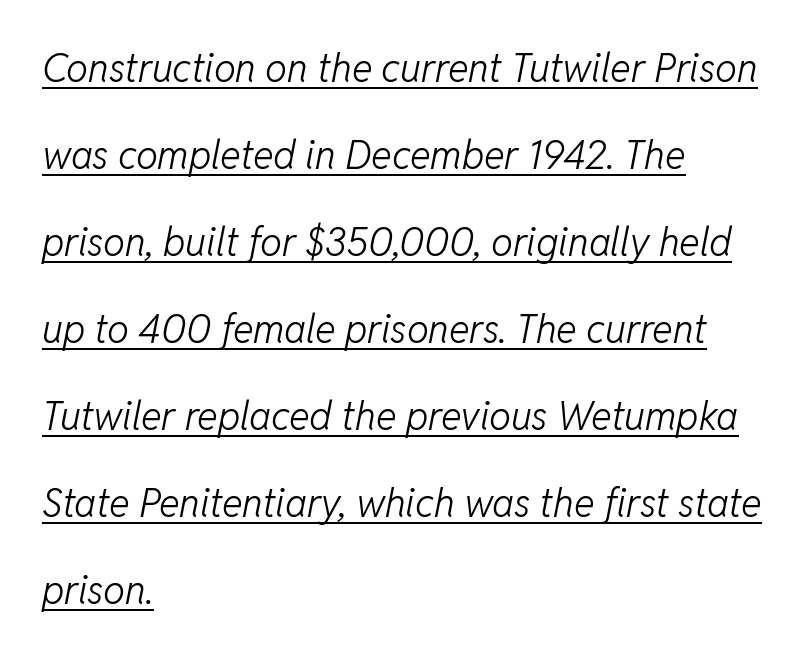
Q: Is the text bold? A: No.
Q: Is the text italic (slanted)? A: Yes, it leans right by about 11 degrees.
Q: Is the text underlined? A: Yes.
Q: How is the paragraph aligned? A: Left-aligned.
Q: Is the spacing between letters normal or unusually wide? A: Normal.
Q: Is the spacing between lines tight, normal or loose? A: Loose.
Q: Width (condensed, normal, or wide)? A: Normal.
Q: Stroke contrast? A: Low.
Q: x-height? A: Medium.
Q: Monospaced? A: No.
